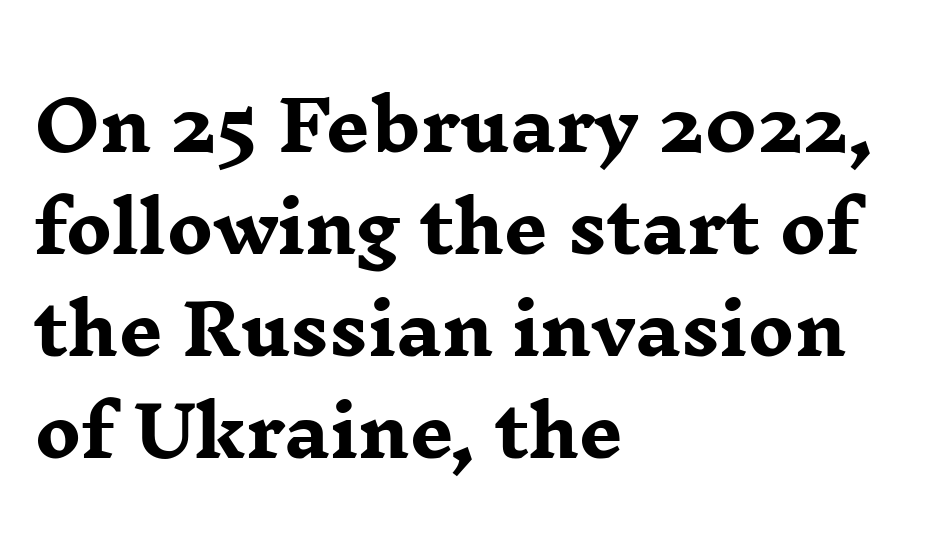
Typeset ragged right — the left edge is the straight one. Note: serifs present on the glyphs. The letters stand upright; this is a roman face. Letter spacing: default. Typographic density is high because the face is bold. The rows are spaced the way most documents space them.
